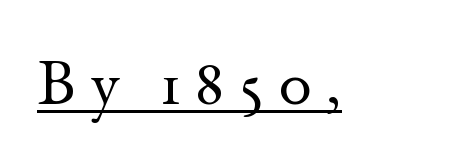
Q: Is the text bold? A: No.
Q: Is the text italic (slanted)? A: No, it is upright.
Q: Is the typeface a serif or a sans-serif typeface? A: Serif.
Q: Is the text underlined? A: Yes.
Q: Is the spacing between letters normal or unusually wide? A: Unusually wide.
Q: Width (condensed, normal, or wide)? A: Normal.
Q: x-height? A: Small.
Q: Monospaced? A: No.
